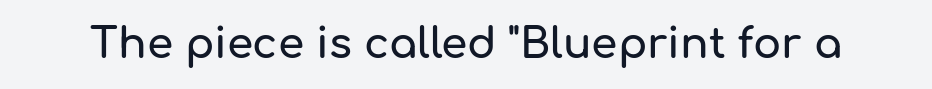
The image shows 42 px sans-serif type, upright; set normal letter spacing, not underlined; low stroke contrast and a medium x-height.
